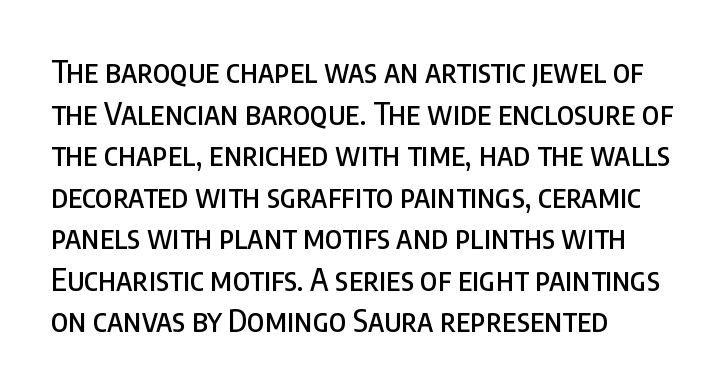
{"serif": "no", "italic": "no", "width": "condensed", "stroke_contrast": "low", "x_height": "large", "monospaced": "no", "underline": "no", "align": "left", "line_spacing": "normal", "line_spacing_ratio": 1.34, "letter_spacing": "normal", "letter_spacing_em": 0.0, "glyph_px": 31}
